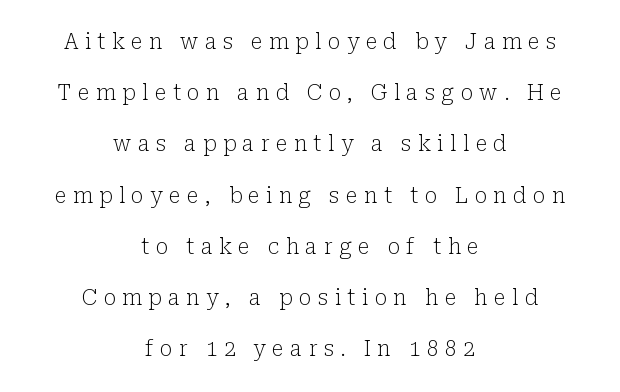
{"italic": "no", "bold": "no", "underline": "no", "align": "center", "line_spacing": "loose", "line_spacing_ratio": 2.44, "letter_spacing": "wide", "letter_spacing_em": 0.3, "glyph_px": 21}
